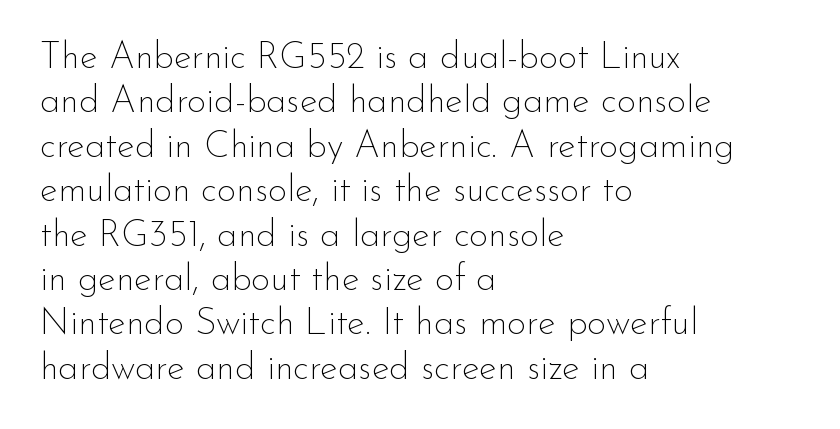
Q: Is the text bold? A: No.
Q: Is the text italic (slanted)? A: No, it is upright.
Q: Is the typeface a serif or a sans-serif typeface? A: Sans-serif.
Q: Is the text underlined? A: No.
Q: How is the paragraph aligned? A: Left-aligned.
Q: Is the spacing between letters normal or unusually wide? A: Normal.
Q: Width (condensed, normal, or wide)? A: Normal.
Q: Stroke contrast? A: Low.
Q: x-height? A: Small.
Q: Monospaced? A: No.
